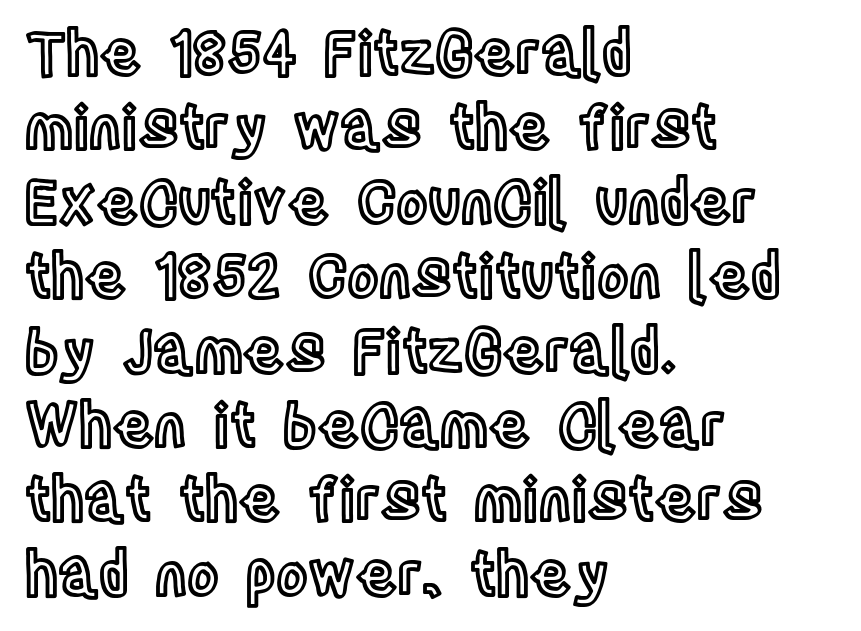
Q: Is the text italic (slanted)? A: No, it is upright.
Q: Is the text underlined? A: No.
Q: How is the paragraph aligned? A: Left-aligned.
Q: Is the spacing between letters normal or unusually wide? A: Normal.
Q: Width (condensed, normal, or wide)? A: Condensed.
Q: x-height? A: Large.
Q: Monospaced? A: No.
